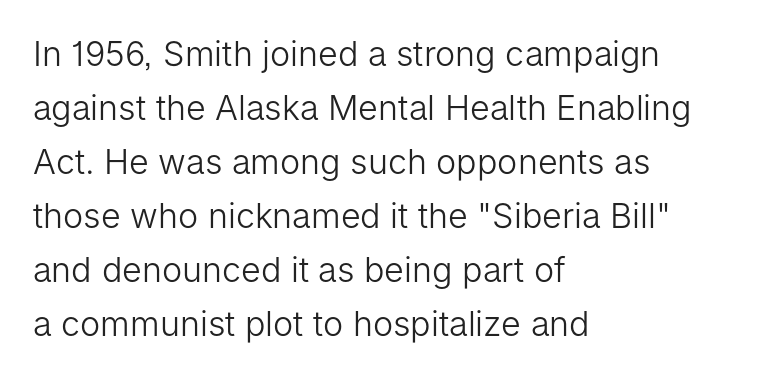
{"serif": "no", "italic": "no", "bold": "no", "weight": "light", "width": "normal", "stroke_contrast": "low", "x_height": "medium", "monospaced": "no", "underline": "no", "align": "left", "line_spacing": "normal", "line_spacing_ratio": 1.59, "letter_spacing": "normal", "letter_spacing_em": 0.0, "glyph_px": 34}
